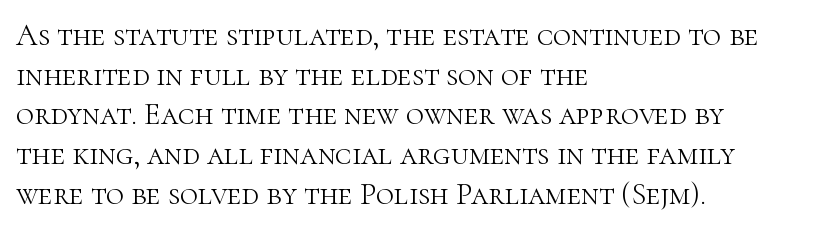
You could not count columns in this text — the font is proportionally spaced. The passage shown is not bold in any degree. A student would call this left alignment; a typographer would say flush left, rag right. The rows are spaced the way most documents space them.
